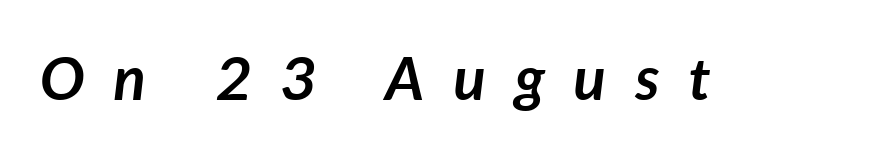
Q: Is the text bold? A: Yes.
Q: Is the text italic (slanted)? A: Yes, it leans right by about 7 degrees.
Q: Is the text underlined? A: No.
Q: Is the spacing between letters normal or unusually wide? A: Unusually wide.
Q: Width (condensed, normal, or wide)? A: Normal.
Q: Stroke contrast? A: Low.
Q: x-height? A: Medium.
Q: Monospaced? A: No.
